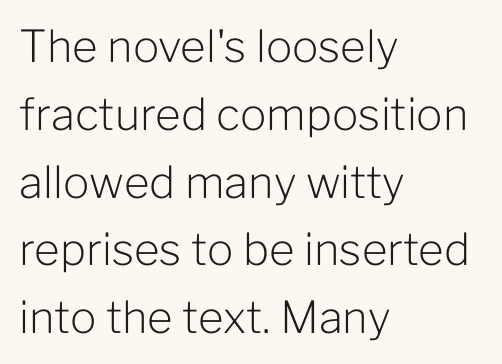
The image shows 44 px light sans-serif type, upright; set left-aligned, normal line spacing (1.54x), normal letter spacing, not underlined; low stroke contrast and a medium x-height.
